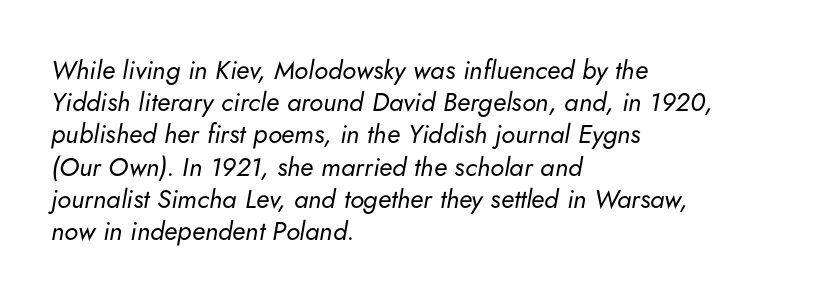
{"italic": "yes", "lean": "right", "slant_degrees": 5, "bold": "no", "underline": "no", "align": "left", "line_spacing_ratio": 1.24, "letter_spacing": "normal", "letter_spacing_em": 0.0, "glyph_px": 26}
